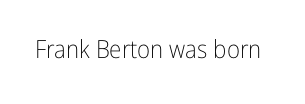
Q: Is the text bold? A: No.
Q: Is the text italic (slanted)? A: No, it is upright.
Q: Is the text underlined? A: No.
Q: Is the spacing between letters normal or unusually wide? A: Normal.
